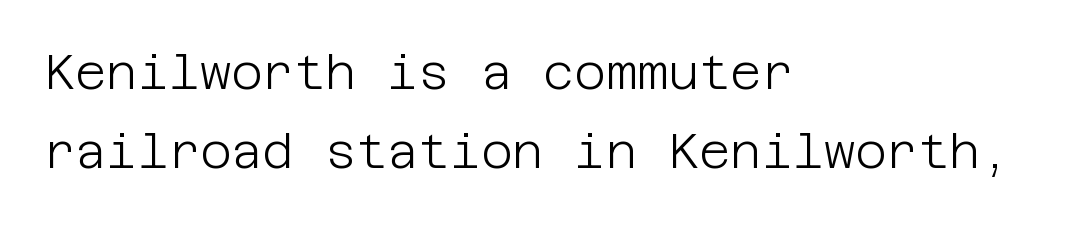
{"serif": "no", "italic": "no", "bold": "no", "weight": "light", "width": "normal", "stroke_contrast": "low", "x_height": "large", "underline": "no", "align": "left", "line_spacing": "normal", "line_spacing_ratio": 1.65, "letter_spacing": "normal", "letter_spacing_em": 0.0, "glyph_px": 48}
